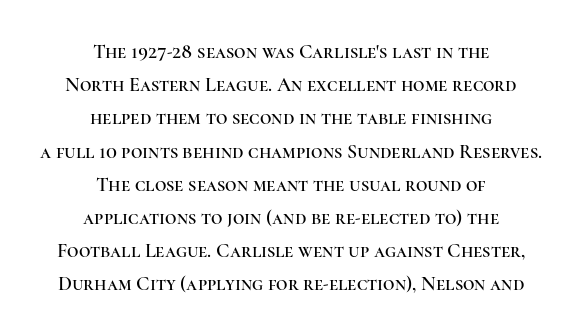
There is no visible air inserted between adjacent glyphs. Letters rest on an invisible, unmarked baseline. The rendering uses a moderate line-height, typical for paragraphs. Ascenders rise straight up at ninety degrees. A centered setting, common on invitations and titles, is used for this passage.
